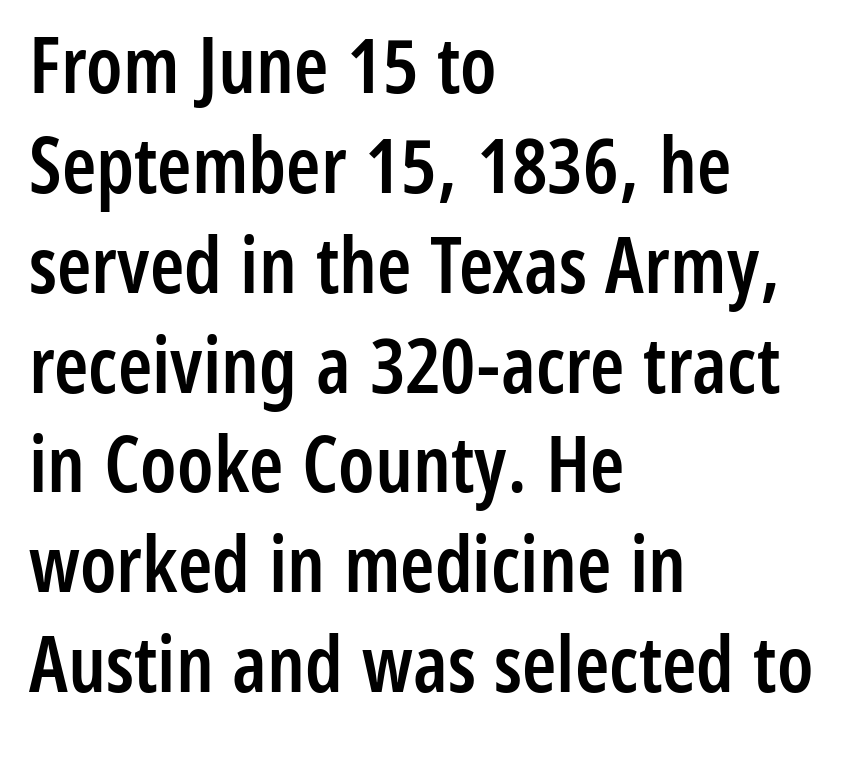
Q: Is the text bold? A: Semi-bold.
Q: Is the text italic (slanted)? A: No, it is upright.
Q: Is the typeface a serif or a sans-serif typeface? A: Sans-serif.
Q: Is the text underlined? A: No.
Q: How is the paragraph aligned? A: Left-aligned.
Q: Is the spacing between letters normal or unusually wide? A: Normal.
Q: Is the spacing between lines tight, normal or loose? A: Normal.
Q: Width (condensed, normal, or wide)? A: Condensed.
Q: Stroke contrast? A: Low.
Q: x-height? A: Medium.
Q: Monospaced? A: No.
